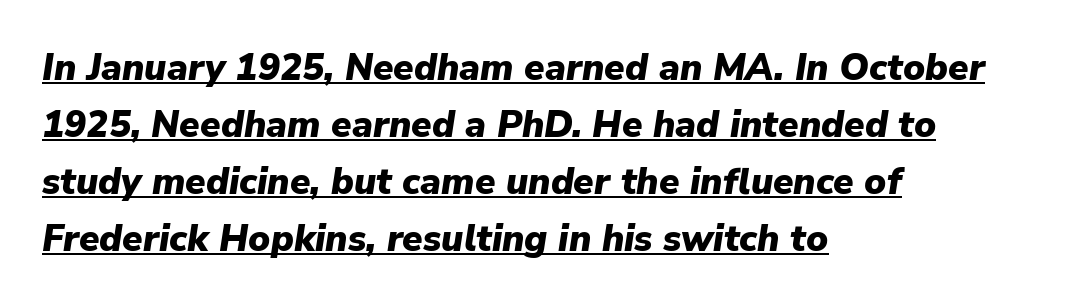
Q: Is the text bold? A: Yes.
Q: Is the text italic (slanted)? A: Yes, it leans right by about 9 degrees.
Q: Is the text underlined? A: Yes.
Q: How is the paragraph aligned? A: Left-aligned.
Q: Is the spacing between letters normal or unusually wide? A: Normal.
Q: Is the spacing between lines tight, normal or loose? A: Normal.
Q: Width (condensed, normal, or wide)? A: Normal.
Q: Stroke contrast? A: Low.
Q: x-height? A: Medium.
Q: Monospaced? A: No.
